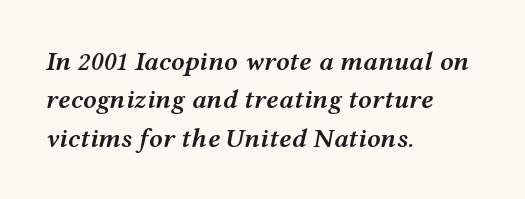
The image shows 27 px text type, italic (leaning right); set left-aligned, normal line spacing (1.42x), normal letter spacing, not underlined.
